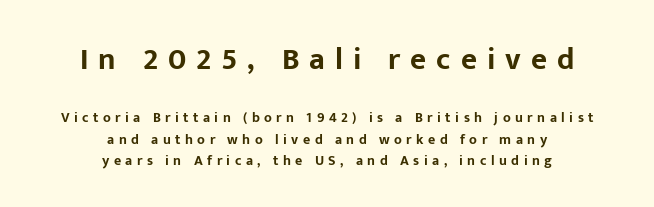
{"serif": "no", "italic": "no", "bold": "yes", "weight": "bold", "width": "normal", "stroke_contrast": "low", "x_height": "medium", "monospaced": "no", "underline": "no", "align": "center", "line_spacing": "normal", "line_spacing_ratio": 1.55, "letter_spacing": "wide", "letter_spacing_em": 0.32, "larger_block": "first", "size_ratio": 2.21, "glyph_px": 31}
